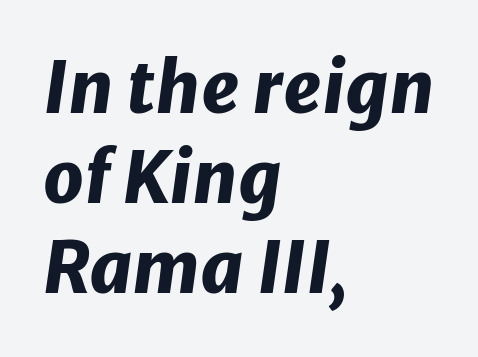
The image shows 71 px heavy type, italic (leaning right); set left-aligned, normal line spacing (1.27x), normal letter spacing, not underlined; low stroke contrast and a medium x-height.
